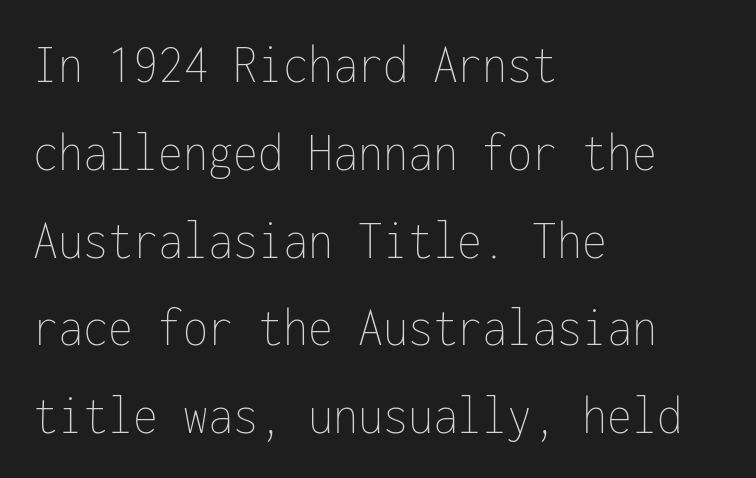
The image shows 57 px thin, condensed type, upright, monospaced; set left-aligned, normal line spacing (1.54x), normal letter spacing, not underlined; low stroke contrast and a medium x-height.
